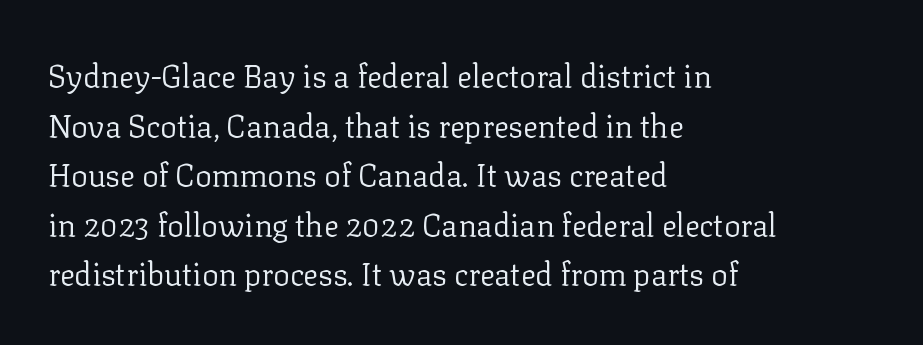
Q: Is the text bold? A: No.
Q: Is the text italic (slanted)? A: No, it is upright.
Q: Is the typeface a serif or a sans-serif typeface? A: Serif.
Q: Is the text underlined? A: No.
Q: How is the paragraph aligned? A: Left-aligned.
Q: Is the spacing between letters normal or unusually wide? A: Normal.
Q: Is the spacing between lines tight, normal or loose? A: Normal.
Q: Width (condensed, normal, or wide)? A: Normal.
Q: Stroke contrast? A: Low.
Q: x-height? A: Medium.
Q: Monospaced? A: No.
